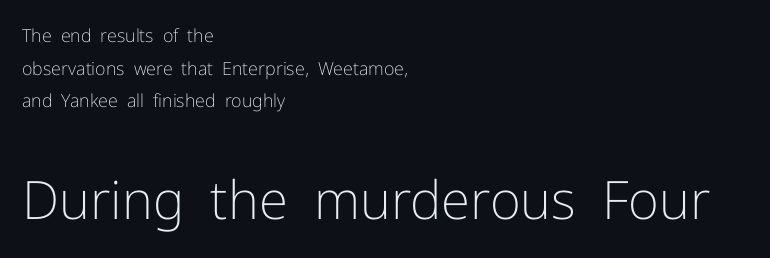
The passage shown is not underscored anywhere. Ordinary non-slanted type is in use. Is the block centered? No — it sits flush against the left margin. Looks like regular typesetting: each glyph gets only the width it needs. Honestly, the letter spacing is just normal — you wouldn't notice it. Typographically, this falls in the sans-serif category.
